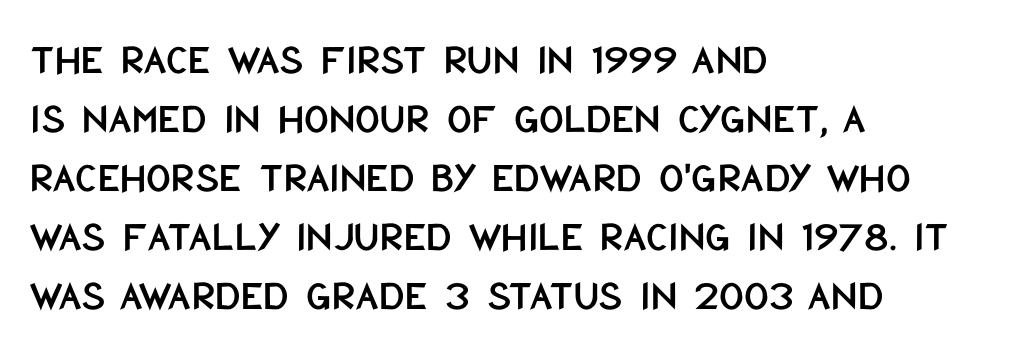
{"serif": "no", "italic": "no", "width": "condensed", "stroke_contrast": "low", "x_height": "large", "monospaced": "no", "underline": "no", "align": "left", "line_spacing": "normal", "line_spacing_ratio": 1.37, "letter_spacing": "normal", "letter_spacing_em": 0.0, "glyph_px": 43}
